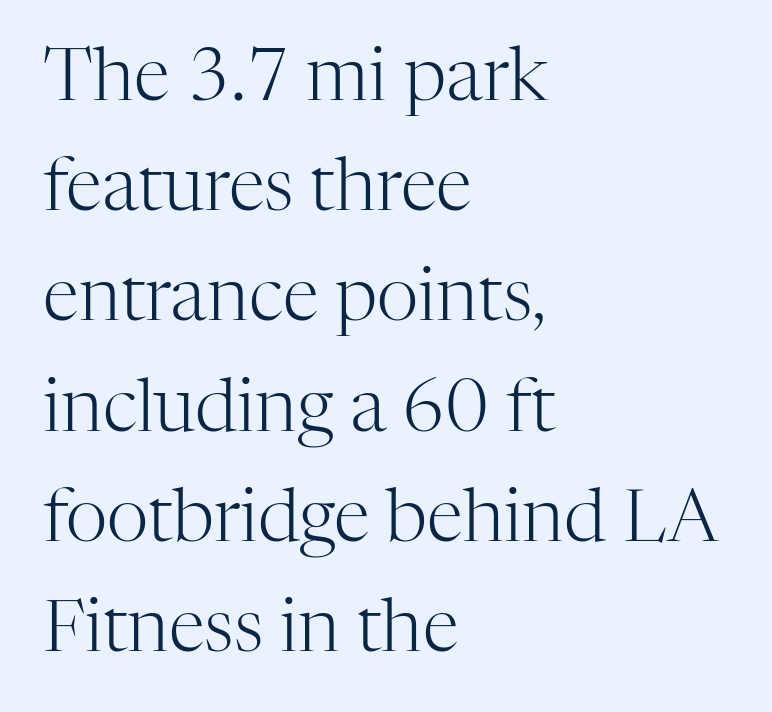
The face used here is proportionally spaced, like ordinary book or web type. A normal amount of white space separates one row of letters from the next. The passage shown has conventional tracking throughout. Unlike a clean sans, this face finishes its strokes with serifs.
